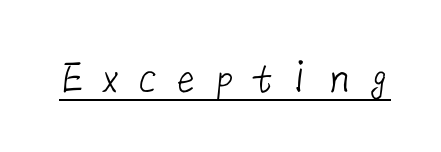
Q: Is the text bold? A: No.
Q: Is the typeface a serif or a sans-serif typeface? A: Sans-serif.
Q: Is the text underlined? A: Yes.
Q: Is the spacing between letters normal or unusually wide? A: Unusually wide.
Q: Width (condensed, normal, or wide)? A: Normal.
Q: Stroke contrast? A: Low.
Q: x-height? A: Medium.
